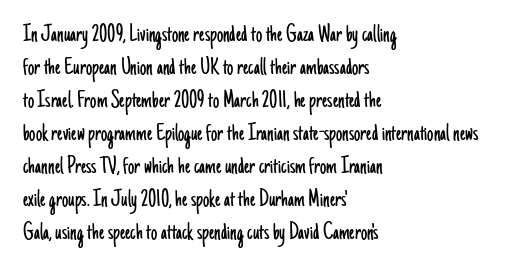
Q: Is the text bold? A: No.
Q: Is the text italic (slanted)? A: No, it is upright.
Q: Is the text underlined? A: No.
Q: How is the paragraph aligned? A: Left-aligned.
Q: Is the spacing between letters normal or unusually wide? A: Normal.
Q: Is the spacing between lines tight, normal or loose? A: Normal.
